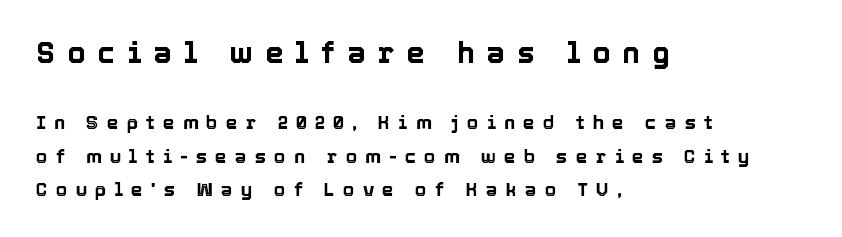
{"italic": "no", "width": "normal", "x_height": "medium", "monospaced": "no", "underline": "no", "align": "left", "line_spacing_ratio": 1.78, "letter_spacing": "wide", "letter_spacing_em": 0.42, "larger_block": "first", "size_ratio": 1.53, "glyph_px": 29}
